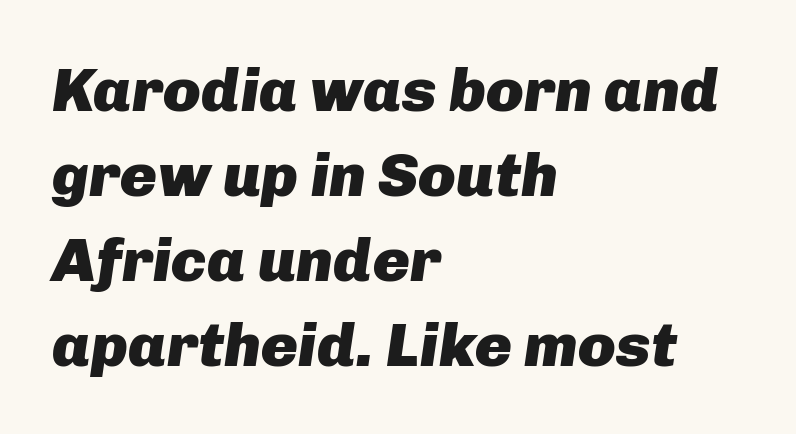
{"italic": "yes", "lean": "right", "slant_degrees": 8, "bold": "yes", "weight": "heavy", "width": "normal", "stroke_contrast": "low", "x_height": "medium", "monospaced": "no", "underline": "no", "align": "left", "line_spacing": "normal", "line_spacing_ratio": 1.37, "letter_spacing": "normal", "letter_spacing_em": 0.0, "glyph_px": 62}
